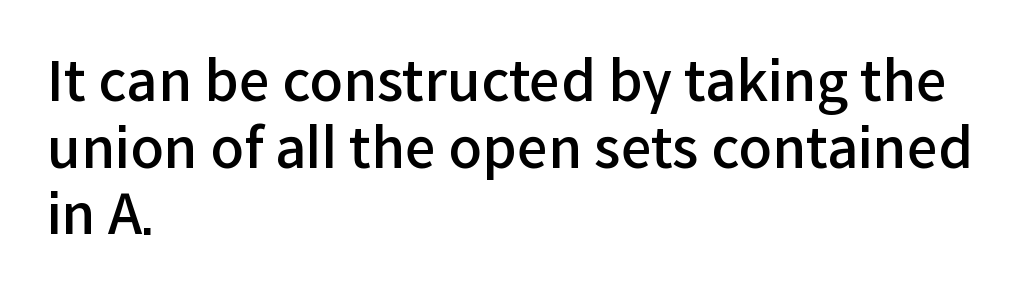
Are there feet on the stems? There aren't — it's a sans. A typesetter would call this proportional, since set widths differ per character. The characters look somewhat weighty, a semibold short of true bold. The glyphs are unaccompanied by any horizontal stroke below them. The ragged edge is on the right, which tells us the setting is flush left.
